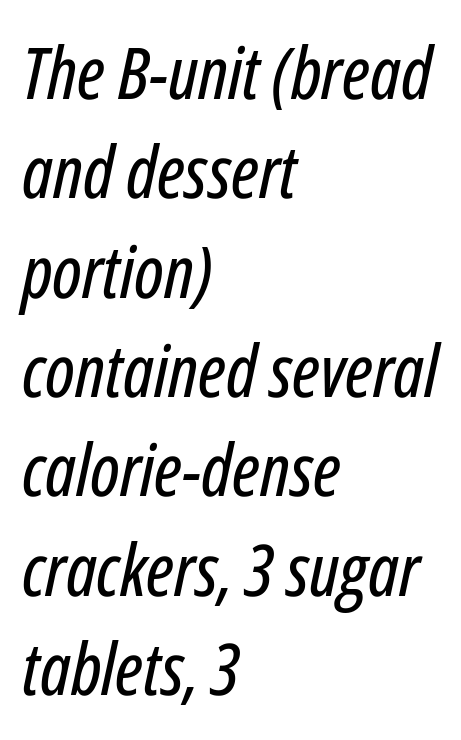
Q: Is the text italic (slanted)? A: Yes, it leans right by about 12 degrees.
Q: Is the text underlined? A: No.
Q: How is the paragraph aligned? A: Left-aligned.
Q: Is the spacing between letters normal or unusually wide? A: Normal.
Q: Is the spacing between lines tight, normal or loose? A: Normal.
Q: Width (condensed, normal, or wide)? A: Condensed.
Q: Stroke contrast? A: Low.
Q: x-height? A: Medium.
Q: Monospaced? A: No.
